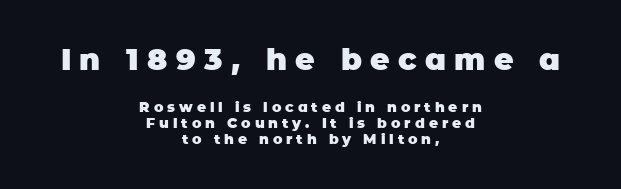
Style check: upright. Two sizes are in play, and the larger belongs to the first block. Observe the wide spacing: letters keep a clear distance from each other. Is the type bold? Yes — the strokes are clearly thick and heavy. You could not count columns in this text — the font is proportionally spaced.
